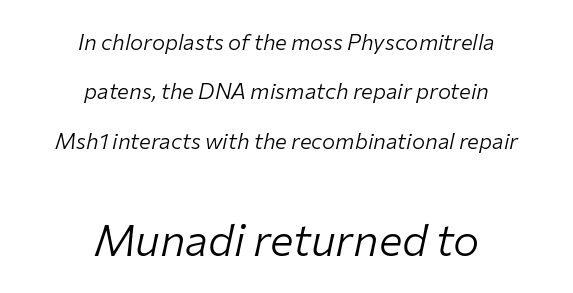
The image shows 44 px light type, italic (leaning right); set centered, loose line spacing (2.25x), normal letter spacing, not underlined; the second (bottom) block is 2.0x larger; low stroke contrast and a medium x-height.
